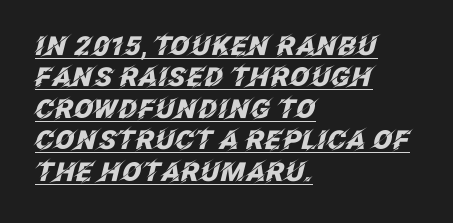
Q: Is the text bold? A: Yes.
Q: Is the text italic (slanted)? A: Yes, it leans right by about 12 degrees.
Q: Is the text underlined? A: Yes.
Q: How is the paragraph aligned? A: Left-aligned.
Q: Is the spacing between letters normal or unusually wide? A: Normal.
